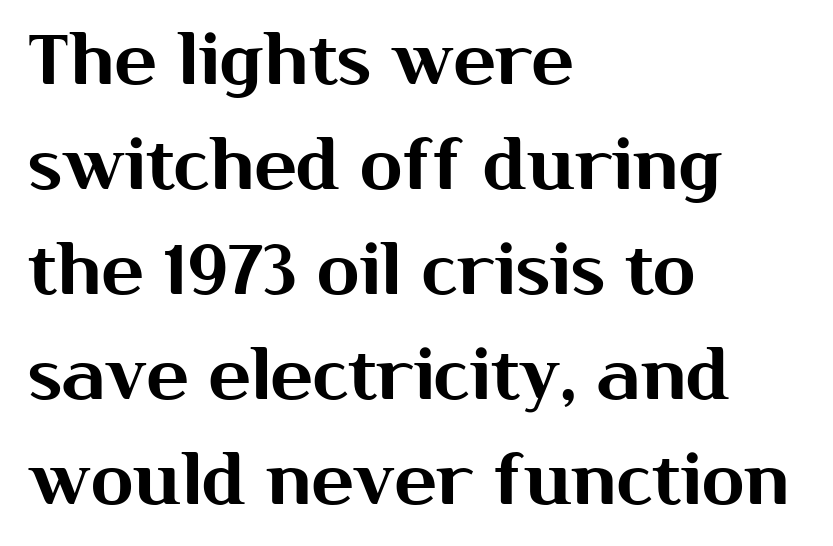
Q: Is the text italic (slanted)? A: No, it is upright.
Q: Is the typeface a serif or a sans-serif typeface? A: Sans-serif.
Q: Is the text underlined? A: No.
Q: How is the paragraph aligned? A: Left-aligned.
Q: Is the spacing between letters normal or unusually wide? A: Normal.
Q: Is the spacing between lines tight, normal or loose? A: Normal.
Q: Width (condensed, normal, or wide)? A: Normal.
Q: Stroke contrast? A: Medium.
Q: x-height? A: Medium.
Q: Monospaced? A: No.
